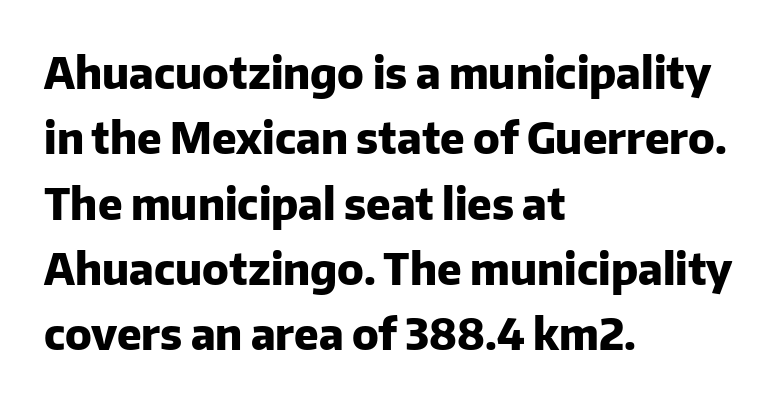
{"serif": "no", "italic": "no", "bold": "yes", "weight": "heavy", "width": "normal", "stroke_contrast": "low", "x_height": "medium", "monospaced": "no", "underline": "no", "align": "left", "line_spacing": "normal", "line_spacing_ratio": 1.52, "letter_spacing": "normal", "letter_spacing_em": 0.0, "glyph_px": 43}
